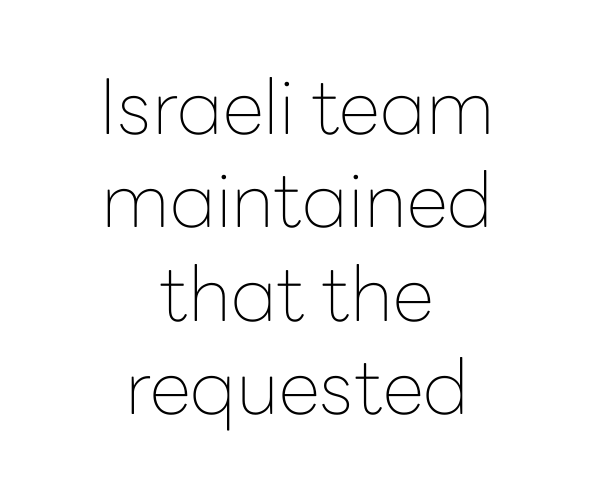
{"serif": "no", "italic": "no", "bold": "no", "weight": "thin", "width": "normal", "stroke_contrast": "low", "x_height": "medium", "monospaced": "no", "underline": "no", "align": "center", "line_spacing_ratio": 1.23, "letter_spacing": "normal", "letter_spacing_em": 0.0, "glyph_px": 76}
